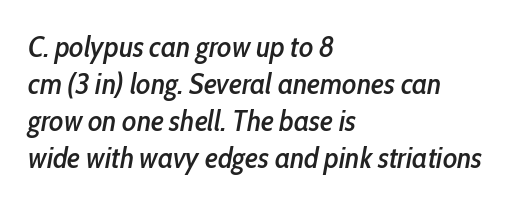
The image shows 30 px condensed type, italic (leaning right); set left-aligned, line spacing 1.23x, normal letter spacing, not underlined; low stroke contrast and a medium x-height.
